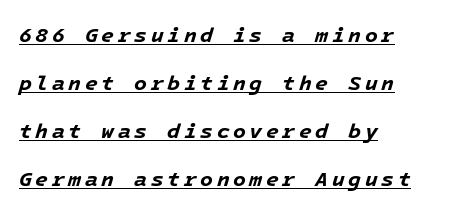
{"italic": "yes", "lean": "right", "slant_degrees": 16, "bold": "yes", "underline": "yes", "align": "left", "line_spacing": "loose", "line_spacing_ratio": 2.28, "glyph_px": 21}
